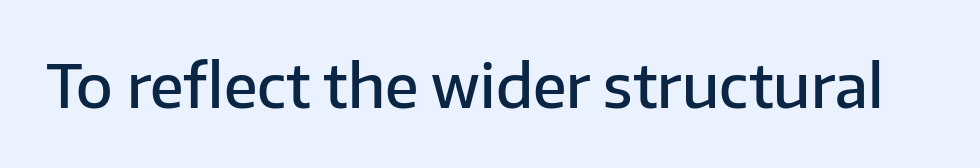
Q: Is the text bold? A: Semi-bold.
Q: Is the text italic (slanted)? A: No, it is upright.
Q: Is the typeface a serif or a sans-serif typeface? A: Sans-serif.
Q: Is the text underlined? A: No.
Q: Is the spacing between letters normal or unusually wide? A: Normal.
Q: Width (condensed, normal, or wide)? A: Normal.
Q: Stroke contrast? A: Low.
Q: x-height? A: Medium.
Q: Monospaced? A: No.
